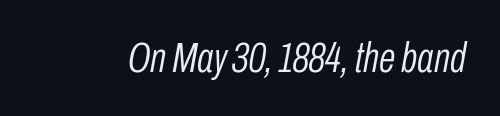
This rendering features lettering with no underline. The specimen reads as italic at a glance. No letter is thick-stroked: the sample isn't bold. The passage shown is typed in a proportional face where columns would drift. The type is set solid horizontally, with unmodified tracking.
